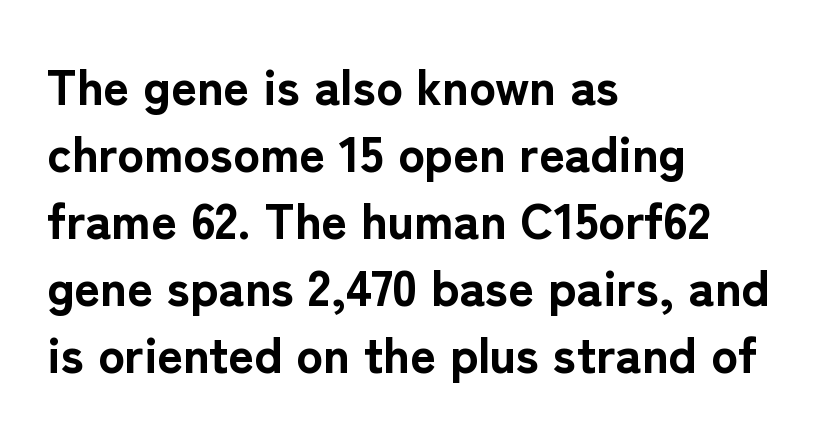
The image shows 50 px bold sans-serif type, upright; set left-aligned, normal line spacing (1.34x), normal letter spacing, not underlined; low stroke contrast and a medium x-height.
